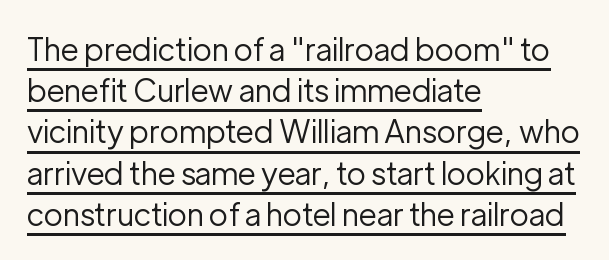
Q: Is the text bold? A: No.
Q: Is the text italic (slanted)? A: No, it is upright.
Q: Is the typeface a serif or a sans-serif typeface? A: Sans-serif.
Q: Is the text underlined? A: Yes.
Q: How is the paragraph aligned? A: Left-aligned.
Q: Is the spacing between letters normal or unusually wide? A: Normal.
Q: Is the spacing between lines tight, normal or loose? A: Normal.
Q: Width (condensed, normal, or wide)? A: Normal.
Q: Stroke contrast? A: Low.
Q: x-height? A: Medium.
Q: Monospaced? A: No.
